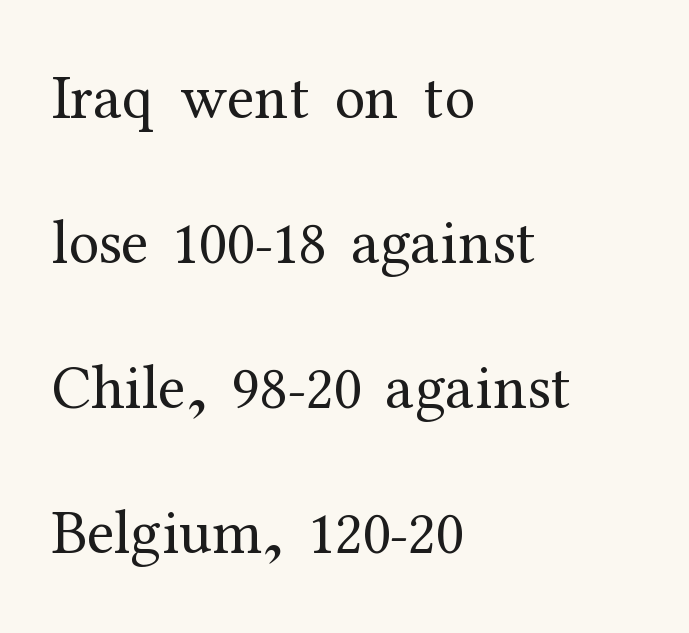
The vertical gap from one line to the next is large. The face used here is proportionally spaced, like ordinary book or web type. A serif font was chosen for this passage. A quiet, ordinary-to-light weight characterises the typeface. In terms of posture, this sample is upright. The text block is weighted toward the left margin, trailing off unevenly rightward.
